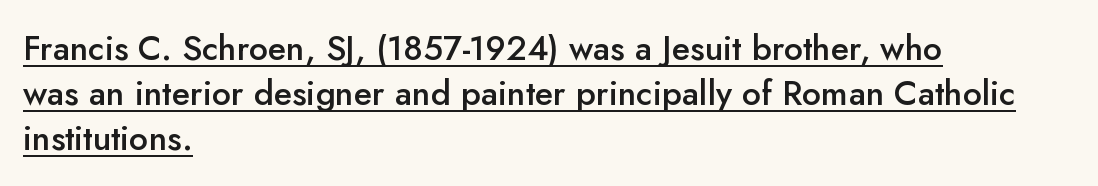
The image shows 34 px semibold sans-serif type, upright; set left-aligned, normal line spacing (1.32x), normal letter spacing, underlined; low stroke contrast and a small x-height.
